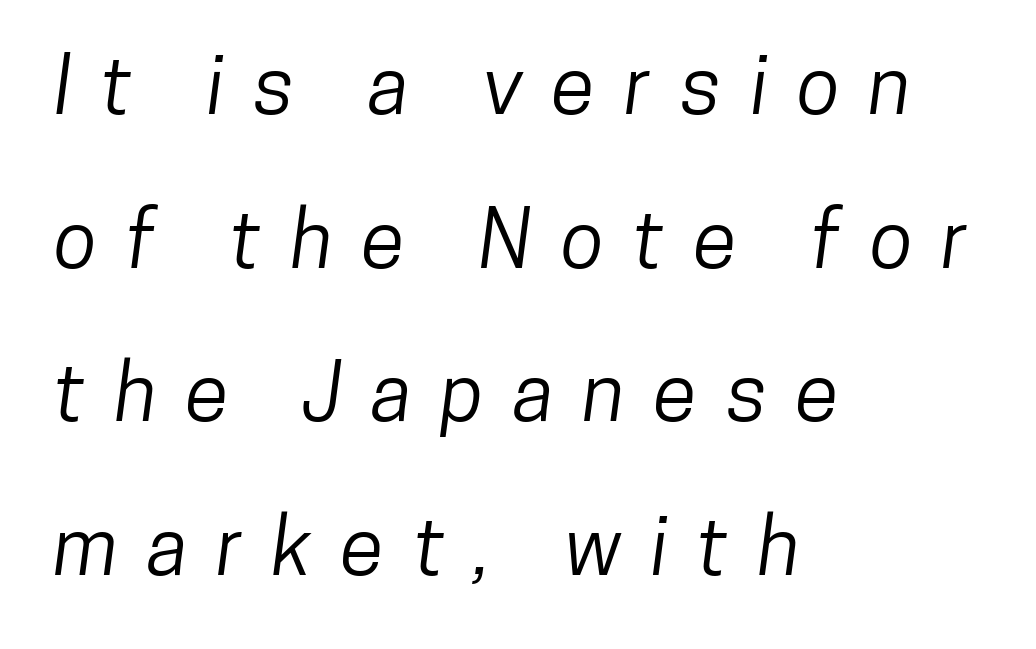
The type is letterspaced generously, with wide tracking. A typesetter would call this proportional, since set widths differ per character. If you measured baseline to baseline, you'd find a long distance. The baseline area is clear.
